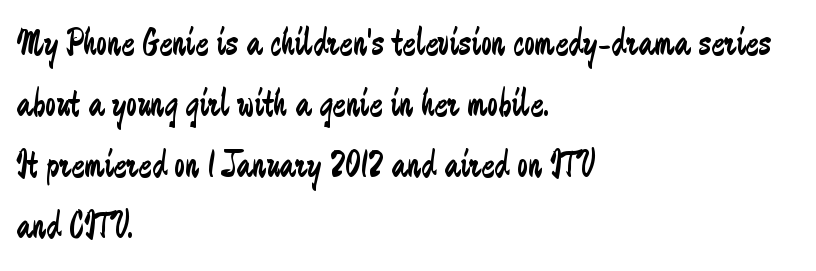
{"serif": "no", "bold": "no", "weight": "regular", "width": "condensed", "stroke_contrast": "low", "x_height": "small", "monospaced": "no", "underline": "no", "align": "left", "line_spacing": "normal", "line_spacing_ratio": 1.56, "letter_spacing": "normal", "letter_spacing_em": 0.0, "glyph_px": 39}
